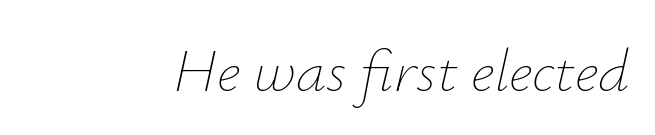
{"italic": "yes", "lean": "right", "slant_degrees": 12, "bold": "no", "weight": "thin", "width": "normal", "stroke_contrast": "low", "x_height": "small", "monospaced": "no", "underline": "no", "letter_spacing": "normal", "letter_spacing_em": 0.0, "glyph_px": 61}
